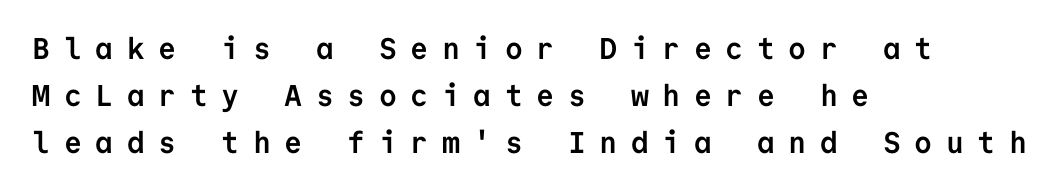
Q: Is the text bold? A: Yes.
Q: Is the text italic (slanted)? A: No, it is upright.
Q: Is the typeface a serif or a sans-serif typeface? A: Sans-serif.
Q: Is the text underlined? A: No.
Q: How is the paragraph aligned? A: Left-aligned.
Q: Is the spacing between letters normal or unusually wide? A: Unusually wide.
Q: Is the spacing between lines tight, normal or loose? A: Normal.
Q: Width (condensed, normal, or wide)? A: Normal.
Q: Stroke contrast? A: Low.
Q: x-height? A: Medium.
Q: Monospaced? A: Yes.
